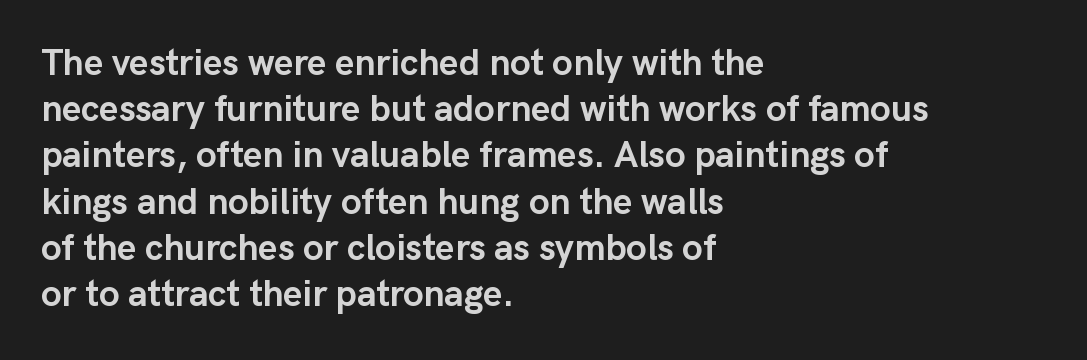
The image shows 37 px semibold sans-serif type, upright; set left-aligned, normal line spacing (1.25x), normal letter spacing, not underlined; low stroke contrast and a medium x-height.
